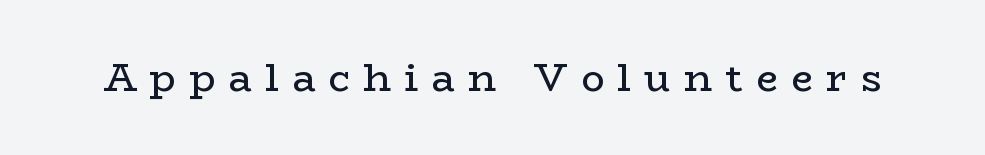
{"serif": "yes", "italic": "no", "bold": "no", "weight": "regular", "width": "wide", "stroke_contrast": "low", "x_height": "medium", "monospaced": "no", "underline": "no", "letter_spacing": "wide", "letter_spacing_em": 0.34, "glyph_px": 39}
